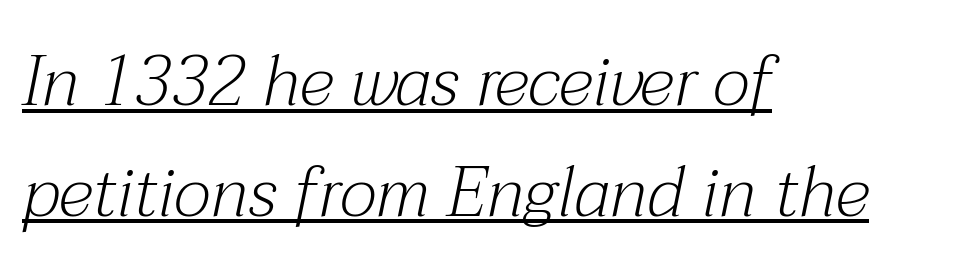
{"serif": "yes", "italic": "yes", "lean": "right", "slant_degrees": 12, "bold": "no", "weight": "light", "width": "normal", "stroke_contrast": "medium", "x_height": "medium", "monospaced": "no", "underline": "yes", "align": "left", "line_spacing": "normal", "line_spacing_ratio": 1.58, "letter_spacing": "normal", "letter_spacing_em": 0.0, "glyph_px": 70}
